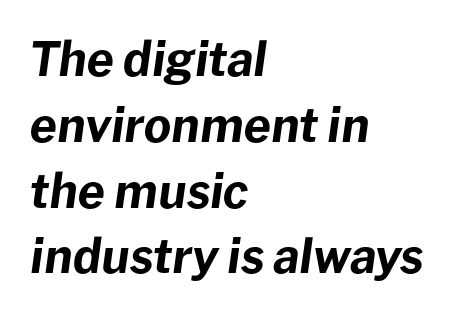
Chunky letters — that's bold for sure. Tracking value appears to be zero — textbook default spacing. A normal amount of white space separates one row of letters from the next. This sample uses an oblique cut, with every glyph tilted off the vertical. Is this a fixed-width face? No — the glyphs have proportional, varying widths.
